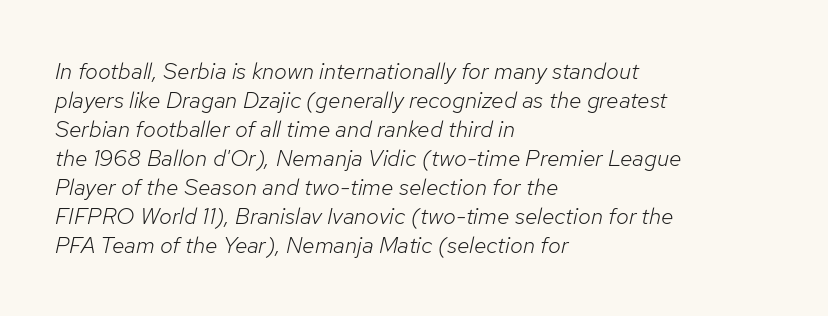
Standard letterfit; no display-style spreading of the glyphs. There's an unmistakable incline to the writing here. Left-aligned paragraph, ragged on the right. This is not heavy type; no bold has been used. Interline gaps are of average width in this sample. The foot of each line stays bare and open.
